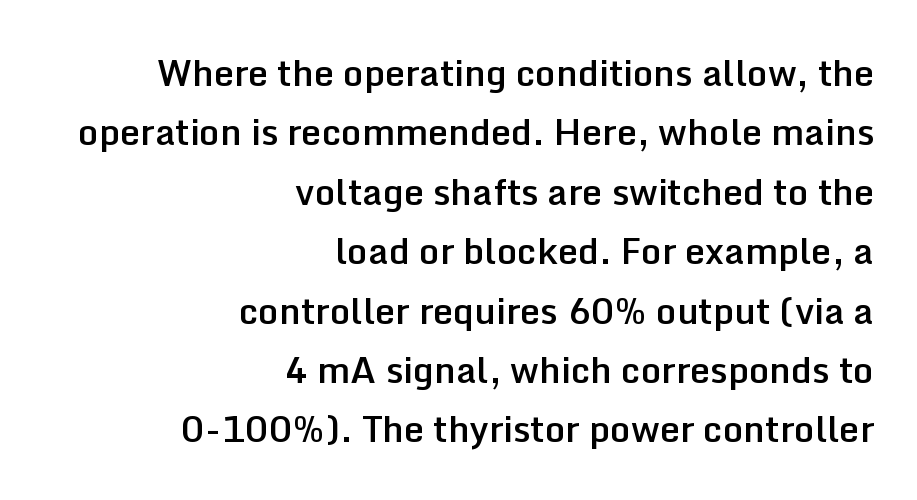
Q: Is the text bold? A: Semi-bold.
Q: Is the text italic (slanted)? A: No, it is upright.
Q: Is the typeface a serif or a sans-serif typeface? A: Sans-serif.
Q: Is the text underlined? A: No.
Q: How is the paragraph aligned? A: Right-aligned.
Q: Is the spacing between letters normal or unusually wide? A: Normal.
Q: Is the spacing between lines tight, normal or loose? A: Normal.
Q: Width (condensed, normal, or wide)? A: Normal.
Q: Stroke contrast? A: Low.
Q: x-height? A: Medium.
Q: Monospaced? A: No.
